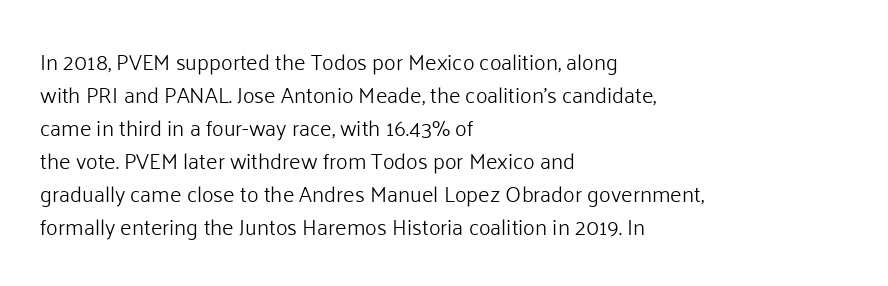
{"italic": "no", "bold": "no", "underline": "no", "align": "left", "line_spacing": "normal", "line_spacing_ratio": 1.5, "letter_spacing": "normal", "letter_spacing_em": 0.0, "glyph_px": 22}
